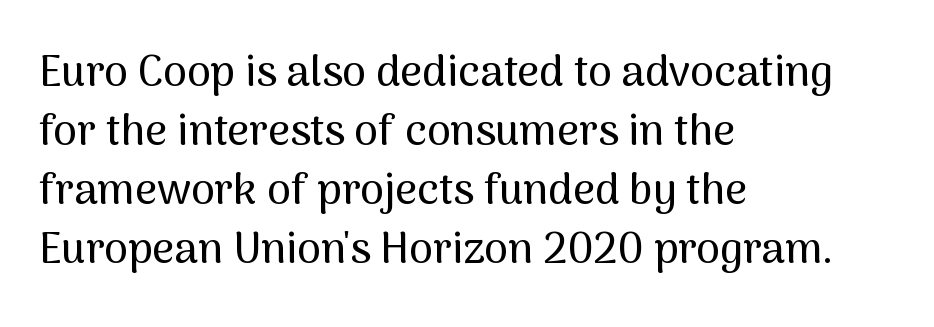
Quick note: underline off. Where is the straight margin? On the left. Observe the ordinary spacing: letters are neighbours, not strangers. Do the characters align in a grid? No, the font is proportional. These lines are composed in type without serifs. Vertical strokes here are truly vertical.
